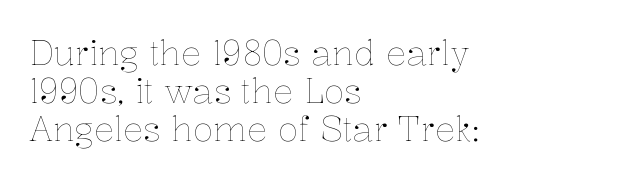
The image shows 34 px thin type, upright; set left-aligned, tight line spacing (1.12x), normal letter spacing, not underlined; low stroke contrast and a medium x-height.
